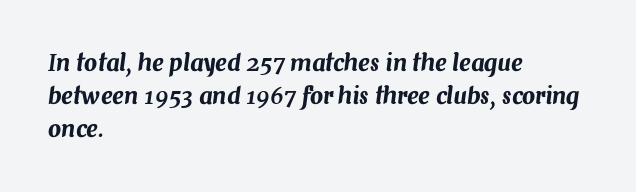
Nobody touched the tracking dial on this one. Decoration check: the copy has no underline. These lines were composed using italics. The vertical gap from one line to the next is medium.
